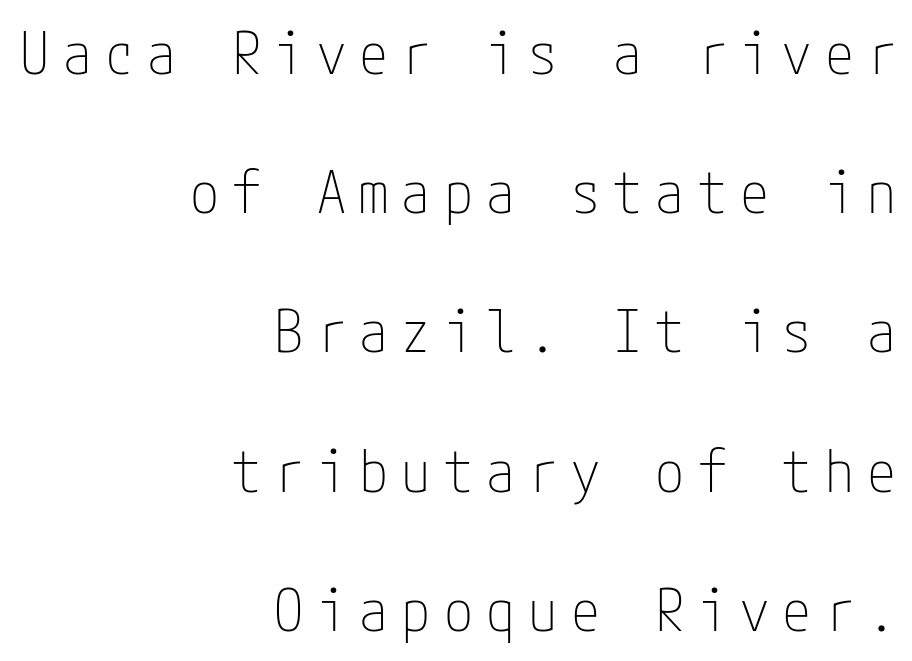
The image shows 58 px thin, condensed sans-serif type, upright; set right-aligned, loose line spacing (2.4x), unusually wide letter spacing (+0.23 em), not underlined; low stroke contrast and a medium x-height.
